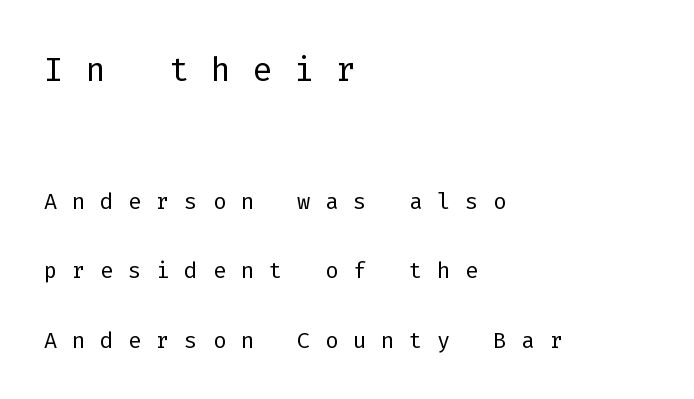
Q: Is the text bold? A: No.
Q: Is the text italic (slanted)? A: No, it is upright.
Q: Is the typeface a serif or a sans-serif typeface? A: Sans-serif.
Q: Is the text underlined? A: No.
Q: How is the paragraph aligned? A: Left-aligned.
Q: Is the spacing between letters normal or unusually wide? A: Unusually wide.
Q: Is the spacing between lines tight, normal or loose? A: Loose.
Q: Which block of text is set in a larger size, the first (top) or the second (bottom)? A: The first (top) one.
Q: Width (condensed, normal, or wide)? A: Normal.
Q: Stroke contrast? A: Low.
Q: x-height? A: Medium.
Q: Monospaced? A: Yes.
